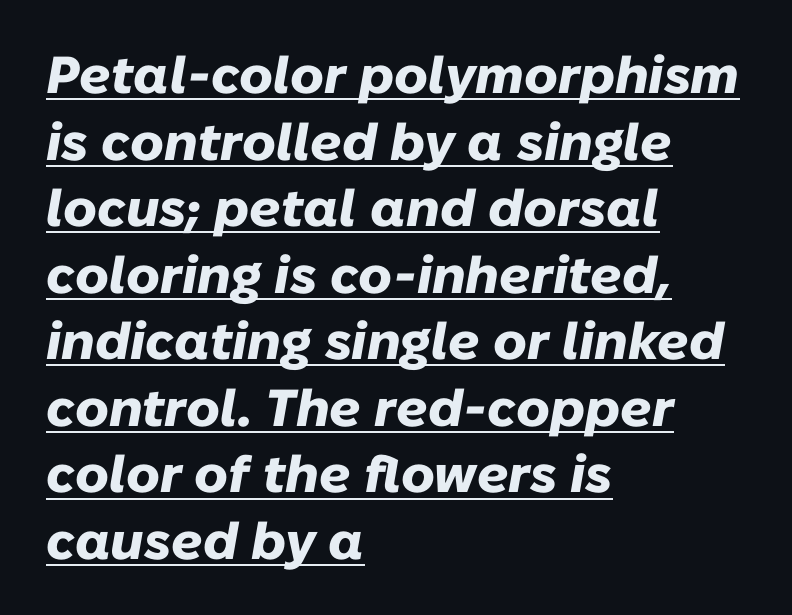
{"italic": "yes", "lean": "right", "slant_degrees": 10, "bold": "yes", "weight": "heavy", "width": "normal", "stroke_contrast": "low", "x_height": "medium", "monospaced": "no", "underline": "yes", "align": "left", "line_spacing": "normal", "line_spacing_ratio": 1.28, "letter_spacing": "normal", "letter_spacing_em": 0.0, "glyph_px": 52}
